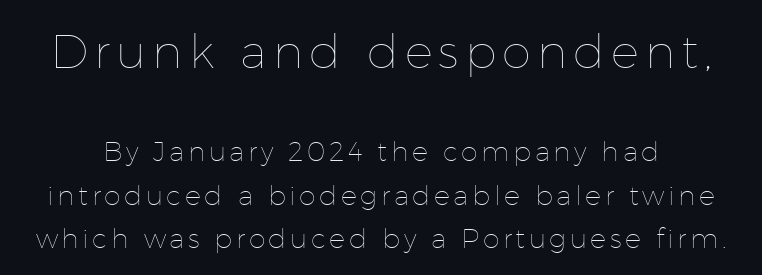
{"italic": "no", "bold": "no", "weight": "thin", "width": "normal", "stroke_contrast": "low", "x_height": "medium", "monospaced": "no", "underline": "no", "line_spacing": "normal", "line_spacing_ratio": 1.61, "larger_block": "first", "size_ratio": 1.74, "glyph_px": 47}
